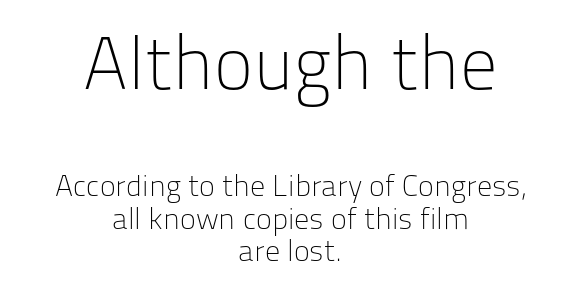
If you folded the block vertically in half, each line would mirror itself in length. Whoever set this chose condensed vertical rhythm over breathing room. Plain, unruled lines of type. The designer gave the opening block more size than the closing block. Is the letter spacing exaggerated? No — it looks like the ordinary default. Every stem runs plumb, perpendicular to the baseline.
